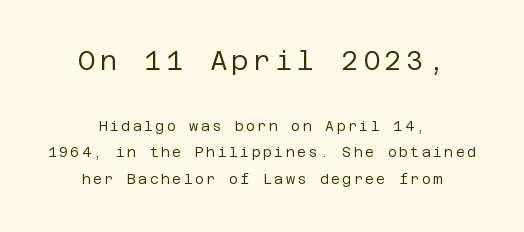
Q: Is the text bold? A: No.
Q: Is the text italic (slanted)? A: No, it is upright.
Q: Is the text underlined? A: No.
Q: How is the paragraph aligned? A: Centered.
Q: Which block of text is set in a larger size, the first (top) or the second (bottom)? A: The first (top) one.
